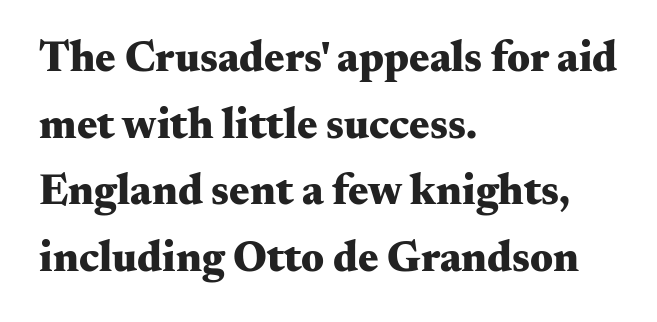
The image shows 43 px heavy, wide serif type, upright; set left-aligned, normal line spacing (1.55x), normal letter spacing, not underlined; medium stroke contrast and a small x-height.
